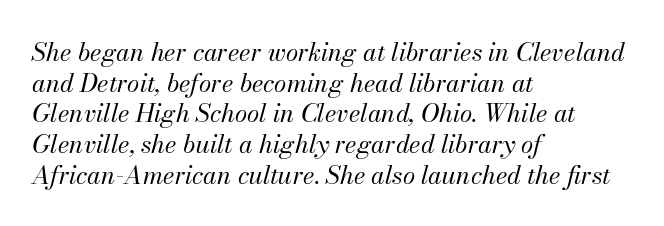
{"italic": "yes", "lean": "right", "slant_degrees": 13, "bold": "no", "underline": "no", "align": "left", "line_spacing_ratio": 1.23, "letter_spacing": "normal", "letter_spacing_em": 0.0, "glyph_px": 25}
